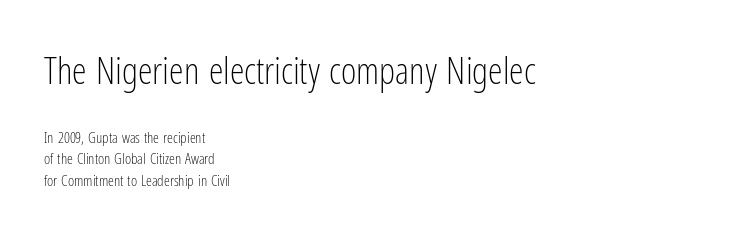
{"serif": "no", "italic": "no", "bold": "no", "weight": "light", "width": "condensed", "stroke_contrast": "low", "x_height": "medium", "monospaced": "no", "underline": "no", "align": "left", "line_spacing": "normal", "line_spacing_ratio": 1.42, "letter_spacing": "normal", "letter_spacing_em": 0.0, "larger_block": "first", "size_ratio": 2.47, "glyph_px": 37}
